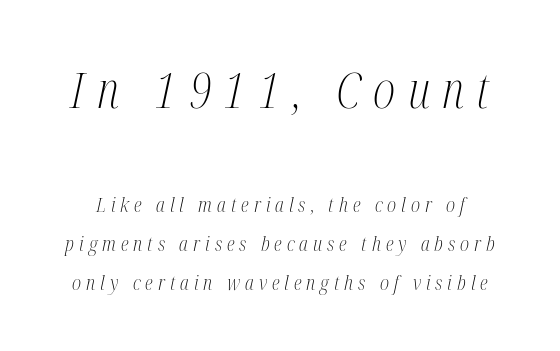
{"serif": "yes", "italic": "yes", "lean": "right", "slant_degrees": 12, "bold": "no", "weight": "light", "width": "condensed", "stroke_contrast": "medium", "x_height": "medium", "monospaced": "no", "underline": "no", "line_spacing": "loose", "line_spacing_ratio": 1.95, "letter_spacing": "wide", "letter_spacing_em": 0.25, "larger_block": "first", "size_ratio": 2.45, "glyph_px": 49}
